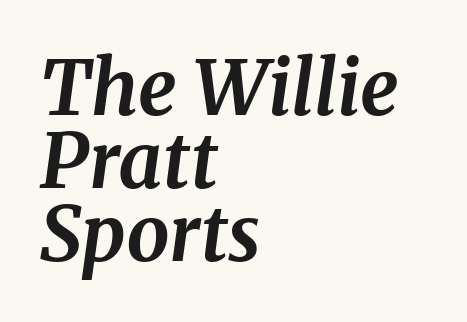
Q: Is the text bold? A: Yes.
Q: Is the text italic (slanted)? A: Yes, it leans right by about 8 degrees.
Q: Is the typeface a serif or a sans-serif typeface? A: Serif.
Q: Is the text underlined? A: No.
Q: How is the paragraph aligned? A: Left-aligned.
Q: Is the spacing between letters normal or unusually wide? A: Normal.
Q: Is the spacing between lines tight, normal or loose? A: Tight.
Q: Width (condensed, normal, or wide)? A: Normal.
Q: Stroke contrast? A: Medium.
Q: x-height? A: Medium.
Q: Monospaced? A: No.
